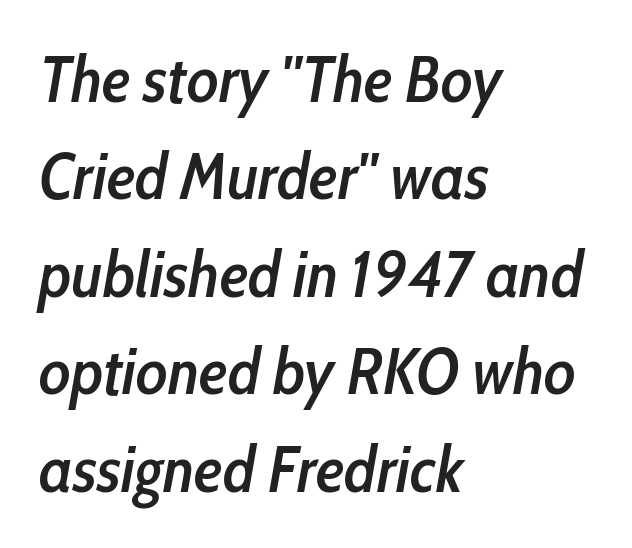
{"italic": "yes", "lean": "right", "slant_degrees": 10, "bold": "semi", "weight": "semibold", "width": "condensed", "stroke_contrast": "low", "x_height": "medium", "monospaced": "no", "underline": "no", "align": "left", "line_spacing": "normal", "line_spacing_ratio": 1.5, "letter_spacing": "normal", "letter_spacing_em": 0.0, "glyph_px": 65}
